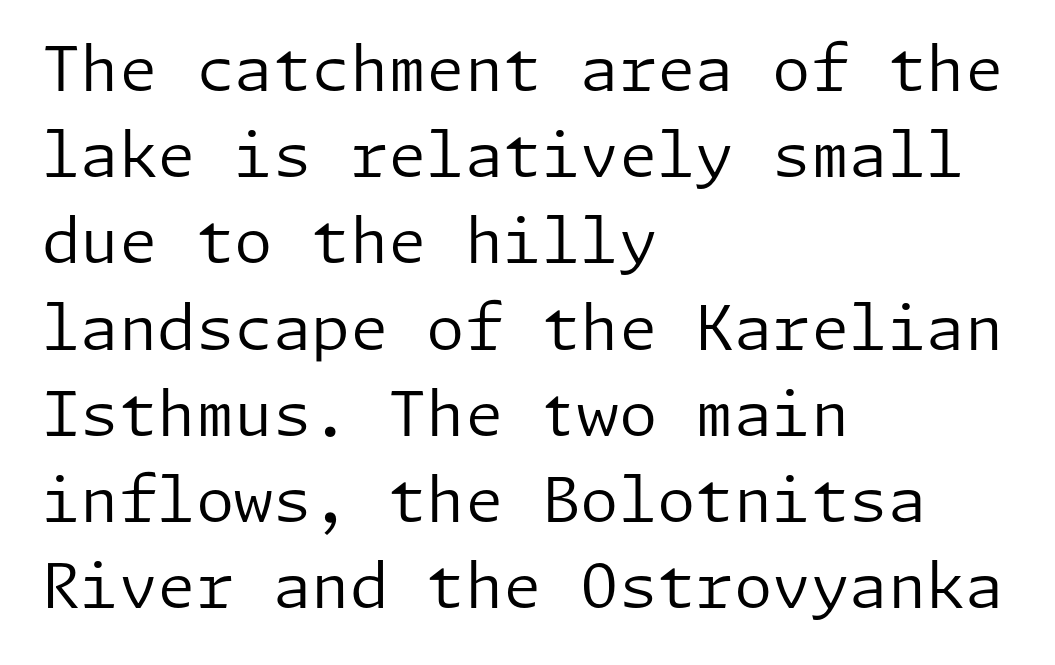
Q: Is the text bold? A: No.
Q: Is the text italic (slanted)? A: No, it is upright.
Q: Is the typeface a serif or a sans-serif typeface? A: Sans-serif.
Q: Is the text underlined? A: No.
Q: How is the paragraph aligned? A: Left-aligned.
Q: Is the spacing between letters normal or unusually wide? A: Normal.
Q: Is the spacing between lines tight, normal or loose? A: Normal.
Q: Width (condensed, normal, or wide)? A: Normal.
Q: Stroke contrast? A: Low.
Q: x-height? A: Medium.
